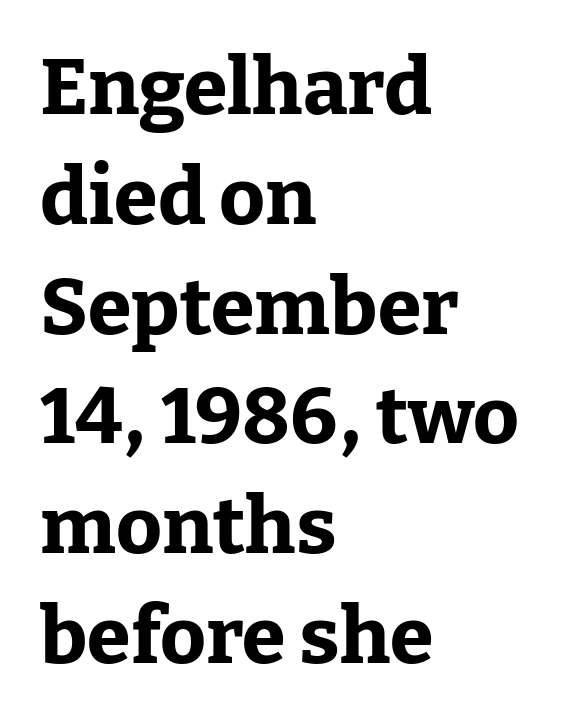
Q: Is the text bold? A: Yes.
Q: Is the text italic (slanted)? A: No, it is upright.
Q: Is the typeface a serif or a sans-serif typeface? A: Serif.
Q: Is the text underlined? A: No.
Q: How is the paragraph aligned? A: Left-aligned.
Q: Is the spacing between letters normal or unusually wide? A: Normal.
Q: Is the spacing between lines tight, normal or loose? A: Normal.
Q: Width (condensed, normal, or wide)? A: Normal.
Q: Stroke contrast? A: Low.
Q: x-height? A: Medium.
Q: Monospaced? A: No.
